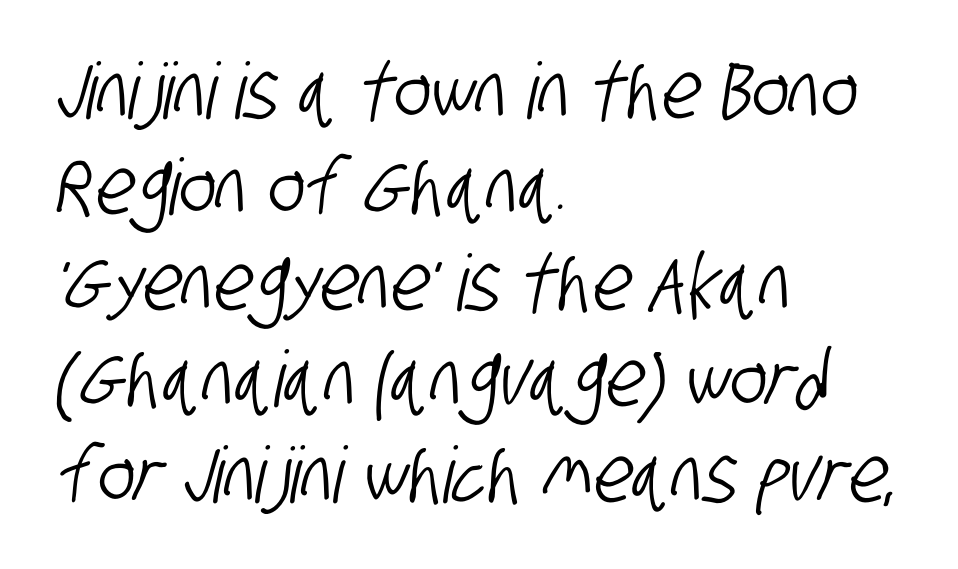
{"serif": "no", "width": "condensed", "stroke_contrast": "low", "x_height": "large", "monospaced": "no", "underline": "no", "align": "left", "line_spacing_ratio": 1.23, "letter_spacing": "normal", "letter_spacing_em": 0.0, "glyph_px": 78}
